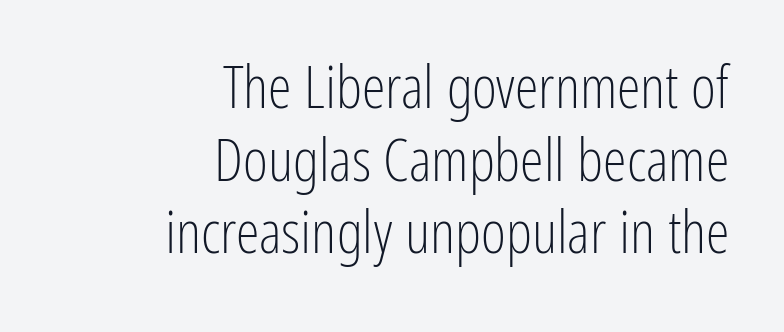
Q: Is the text bold? A: No.
Q: Is the text italic (slanted)? A: No, it is upright.
Q: Is the typeface a serif or a sans-serif typeface? A: Sans-serif.
Q: Is the text underlined? A: No.
Q: How is the paragraph aligned? A: Right-aligned.
Q: Is the spacing between letters normal or unusually wide? A: Normal.
Q: Width (condensed, normal, or wide)? A: Condensed.
Q: Stroke contrast? A: Low.
Q: x-height? A: Medium.
Q: Monospaced? A: No.
